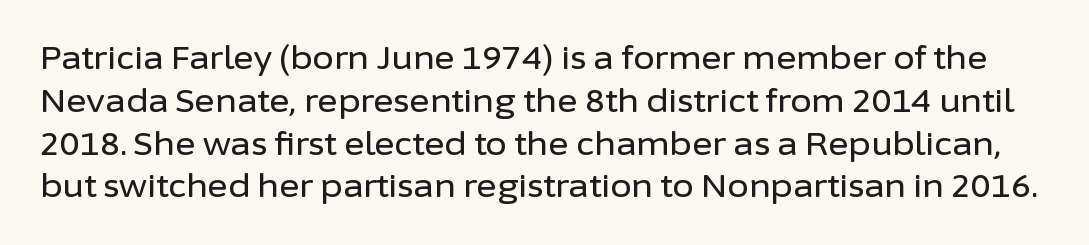
{"serif": "no", "italic": "no", "width": "normal", "stroke_contrast": "low", "x_height": "medium", "monospaced": "no", "underline": "no", "line_spacing": "normal", "line_spacing_ratio": 1.38, "letter_spacing": "normal", "letter_spacing_em": 0.0, "glyph_px": 31}
